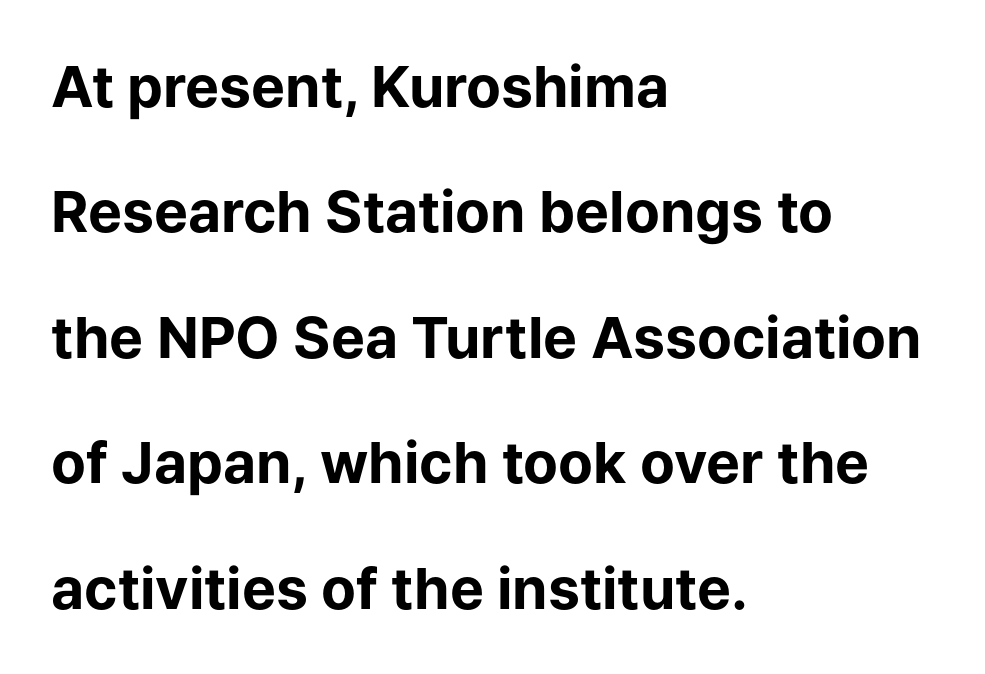
The image shows 57 px bold sans-serif type, upright; set left-aligned, loose line spacing (2.2x), normal letter spacing, not underlined; low stroke contrast and a medium x-height.
